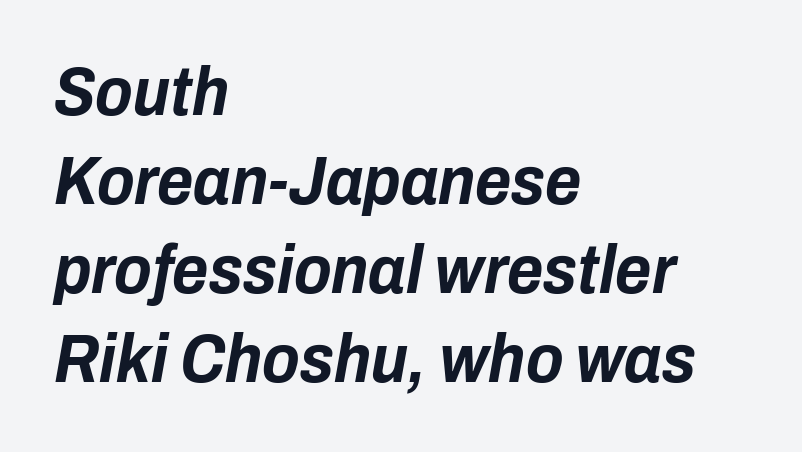
{"italic": "yes", "lean": "right", "slant_degrees": 10, "bold": "yes", "weight": "bold", "width": "condensed", "stroke_contrast": "low", "x_height": "medium", "monospaced": "no", "underline": "no", "align": "left", "line_spacing": "normal", "line_spacing_ratio": 1.29, "letter_spacing": "normal", "letter_spacing_em": 0.0, "glyph_px": 69}
